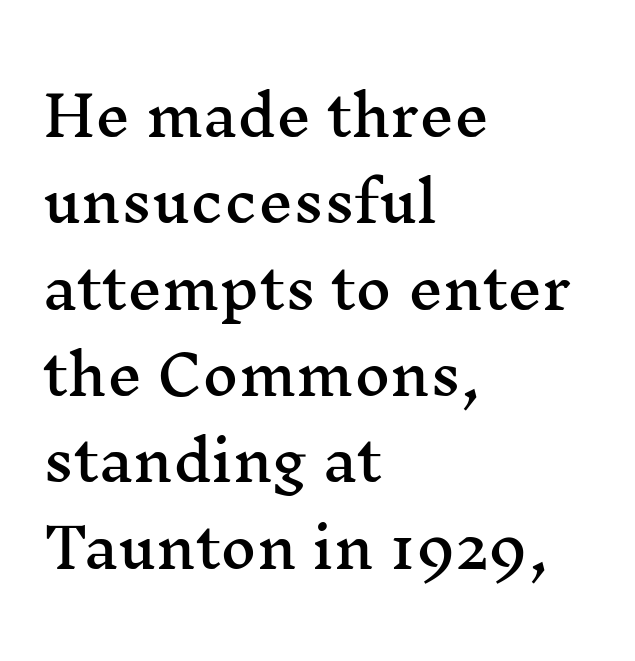
How are the letters spaced? Ordinarily, with no added tracking. One glance says typical: line gaps are just what's usual. Every row of glyphs begins at an identical x-position on the left. The typography opts for an upright posture over an oblique one. What kind of face is this? One with serifs. Each letter keeps its own natural width here, so spacing adapts to shape.
